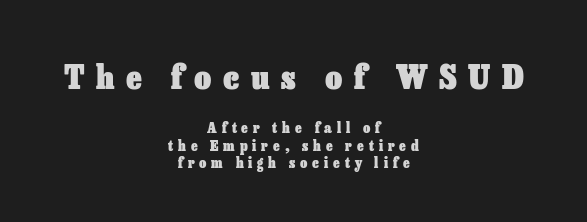
{"italic": "no", "bold": "yes", "weight": "heavy", "width": "normal", "stroke_contrast": "low", "x_height": "medium", "monospaced": "no", "underline": "no", "align": "center", "line_spacing": "normal", "line_spacing_ratio": 1.26, "letter_spacing": "wide", "letter_spacing_em": 0.35, "larger_block": "first", "size_ratio": 2.36, "glyph_px": 33}
